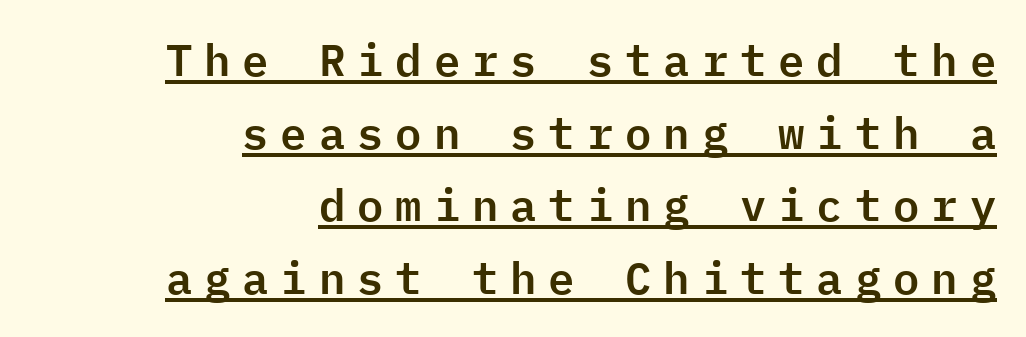
{"serif": "no", "italic": "no", "width": "normal", "stroke_contrast": "low", "x_height": "medium", "monospaced": "yes", "underline": "yes", "align": "right", "line_spacing": "normal", "line_spacing_ratio": 1.65, "letter_spacing": "wide", "letter_spacing_em": 0.27, "glyph_px": 44}
